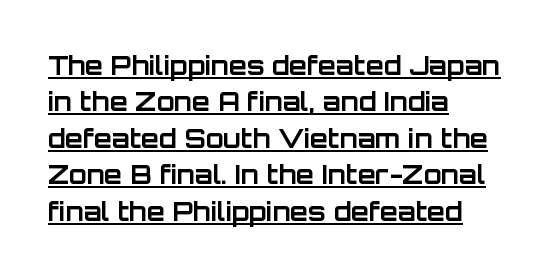
{"italic": "no", "bold": "yes", "underline": "yes", "align": "left", "line_spacing": "normal", "line_spacing_ratio": 1.4, "letter_spacing": "normal", "letter_spacing_em": 0.0, "glyph_px": 26}
